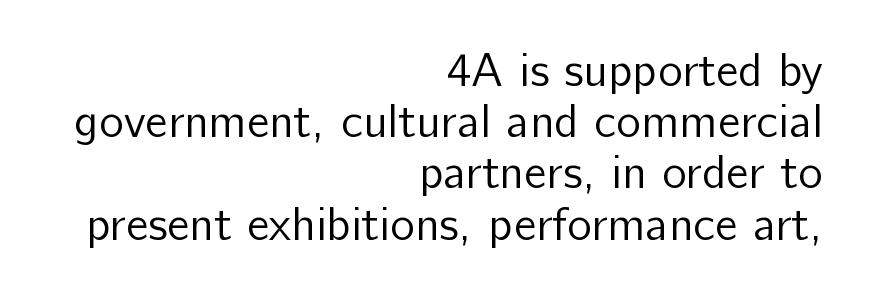
Q: Is the text bold? A: No.
Q: Is the text italic (slanted)? A: No, it is upright.
Q: Is the typeface a serif or a sans-serif typeface? A: Sans-serif.
Q: Is the text underlined? A: No.
Q: How is the paragraph aligned? A: Right-aligned.
Q: Is the spacing between letters normal or unusually wide? A: Normal.
Q: Is the spacing between lines tight, normal or loose? A: Tight.
Q: Width (condensed, normal, or wide)? A: Normal.
Q: Stroke contrast? A: Low.
Q: x-height? A: Medium.
Q: Monospaced? A: No.
